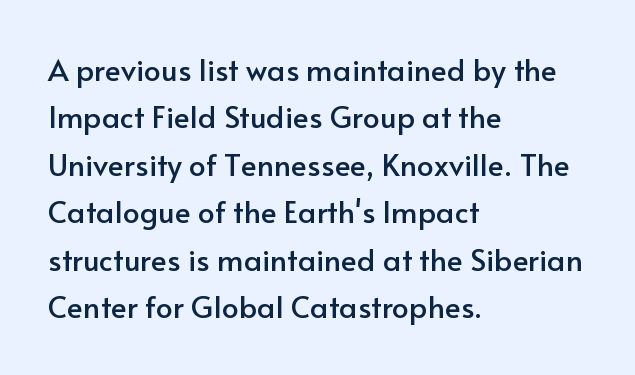
Q: Is the text italic (slanted)? A: No, it is upright.
Q: Is the typeface a serif or a sans-serif typeface? A: Sans-serif.
Q: Is the text underlined? A: No.
Q: How is the paragraph aligned? A: Left-aligned.
Q: Is the spacing between letters normal or unusually wide? A: Normal.
Q: Is the spacing between lines tight, normal or loose? A: Normal.
Q: Width (condensed, normal, or wide)? A: Normal.
Q: Stroke contrast? A: Low.
Q: x-height? A: Small.
Q: Monospaced? A: No.
